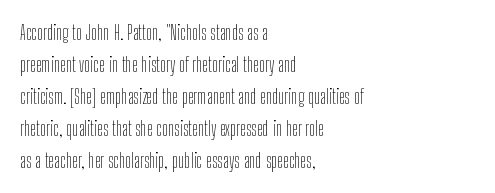
Q: Is the text bold? A: No.
Q: Is the text italic (slanted)? A: No, it is upright.
Q: Is the text underlined? A: No.
Q: How is the paragraph aligned? A: Left-aligned.
Q: Is the spacing between letters normal or unusually wide? A: Normal.
Q: Is the spacing between lines tight, normal or loose? A: Normal.
